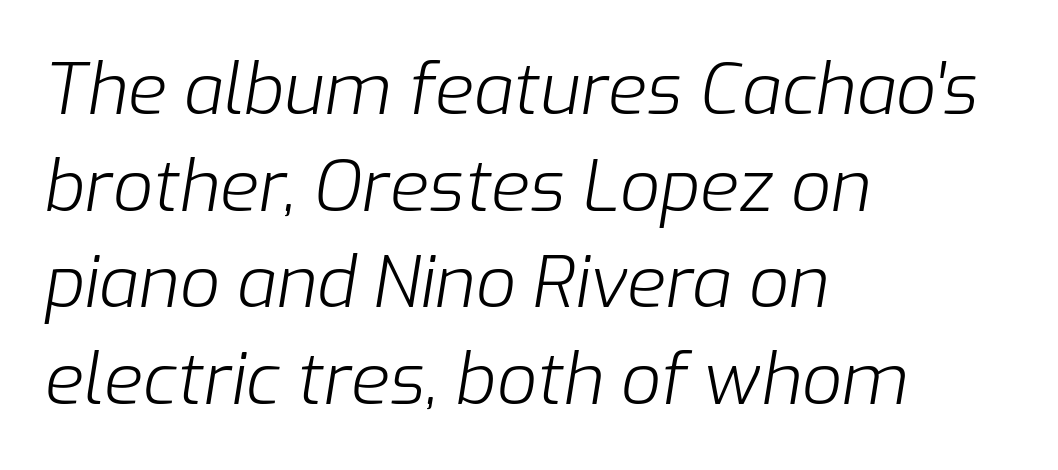
Q: Is the text bold? A: No.
Q: Is the text italic (slanted)? A: Yes, it leans right by about 9 degrees.
Q: Is the text underlined? A: No.
Q: How is the paragraph aligned? A: Left-aligned.
Q: Is the spacing between letters normal or unusually wide? A: Normal.
Q: Is the spacing between lines tight, normal or loose? A: Normal.
Q: Width (condensed, normal, or wide)? A: Normal.
Q: Stroke contrast? A: Low.
Q: x-height? A: Medium.
Q: Monospaced? A: No.
